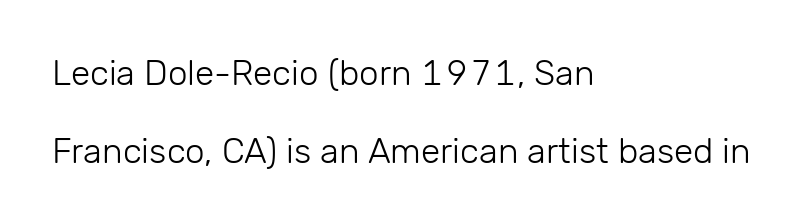
The image shows 35 px light sans-serif type, upright; set left-aligned, loose line spacing (2.22x), normal letter spacing, not underlined; low stroke contrast and a medium x-height.
